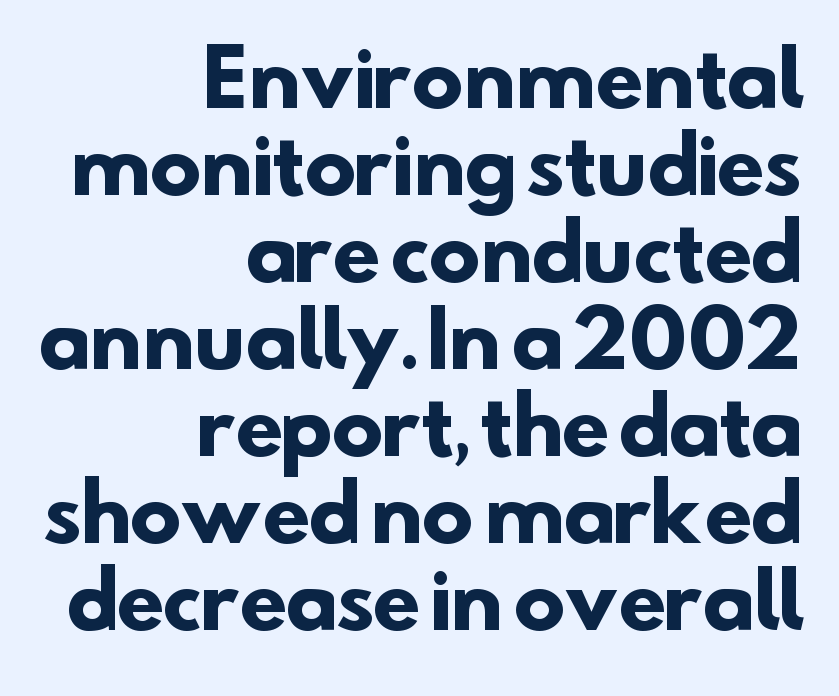
The image shows 77 px heavy sans-serif type; set right-aligned, tight line spacing (1.13x), normal letter spacing, not underlined; low stroke contrast and a small x-height.
